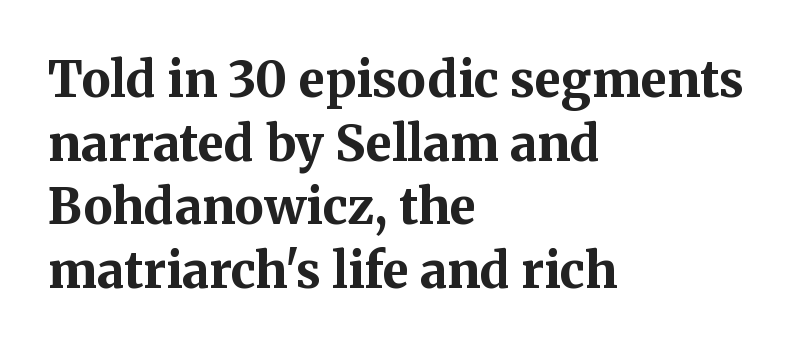
{"serif": "yes", "italic": "no", "bold": "yes", "weight": "bold", "width": "normal", "stroke_contrast": "medium", "x_height": "medium", "monospaced": "no", "underline": "no", "align": "left", "line_spacing": "normal", "line_spacing_ratio": 1.3, "letter_spacing": "normal", "letter_spacing_em": 0.0, "glyph_px": 49}
